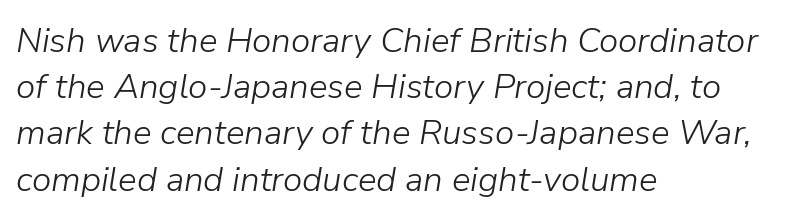
The image shows 35 px light type, italic (leaning right); set left-aligned, normal line spacing (1.32x), normal letter spacing, not underlined; low stroke contrast and a medium x-height.
